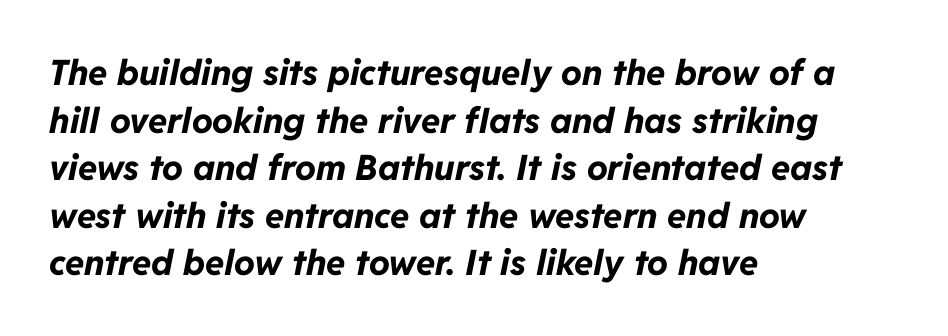
The image shows 35 px bold type, italic (leaning right); set left-aligned, normal line spacing (1.36x), normal letter spacing, not underlined; low stroke contrast and a medium x-height.
